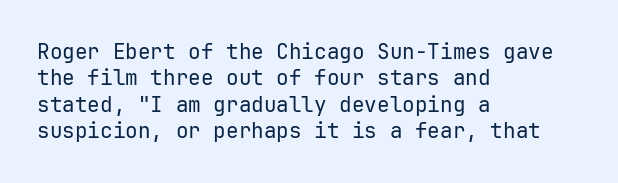
The image shows 21 px text type, upright; set left-aligned, normal line spacing (1.26x), normal letter spacing, not underlined.
